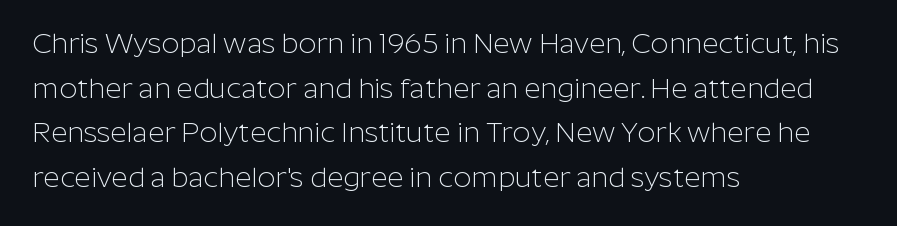
One glance says typical: line gaps are just what's usual. Layout note: lines flush left. I'd call this a sans setting — the letters go barefoot. Check the space under the baseline: it is left empty.
